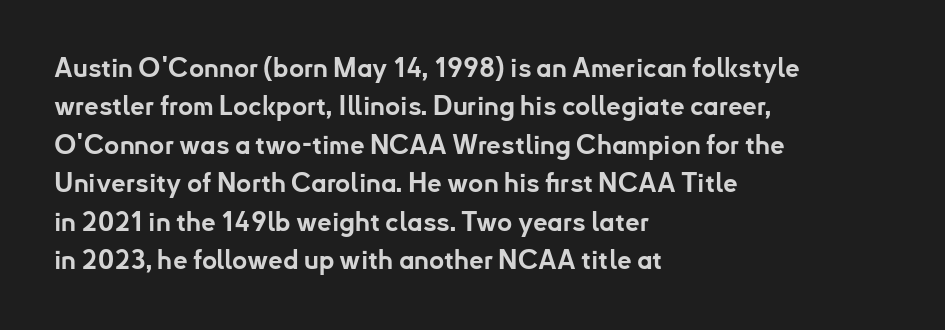
{"italic": "no", "bold": "yes", "underline": "no", "align": "left", "line_spacing": "normal", "line_spacing_ratio": 1.48, "letter_spacing": "normal", "letter_spacing_em": 0.0, "glyph_px": 26}
